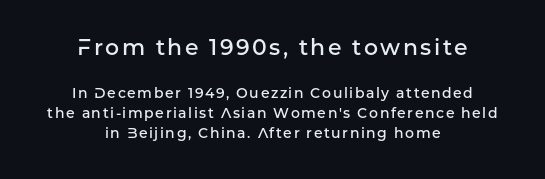
Q: Is the text bold? A: Semi-bold.
Q: Is the text italic (slanted)? A: No, it is upright.
Q: Is the text underlined? A: No.
Q: How is the paragraph aligned? A: Centered.
Q: Is the spacing between lines tight, normal or loose? A: Normal.
Q: Which block of text is set in a larger size, the first (top) or the second (bottom)? A: The first (top) one.
